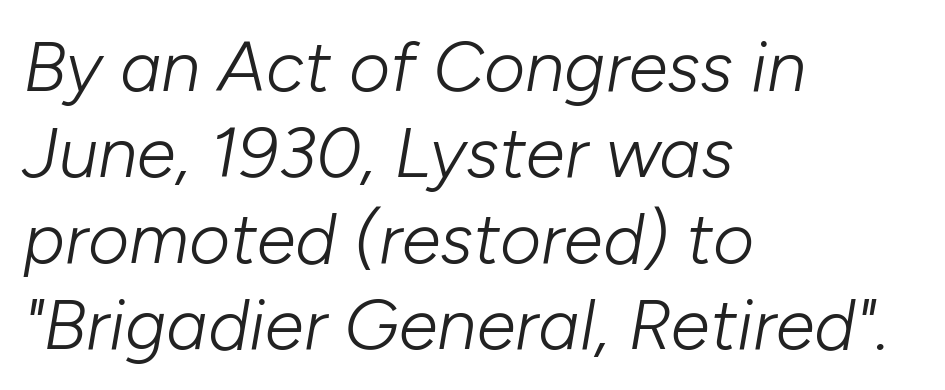
{"italic": "yes", "lean": "right", "slant_degrees": 10, "bold": "no", "weight": "light", "width": "normal", "stroke_contrast": "low", "x_height": "medium", "monospaced": "no", "underline": "no", "align": "left", "line_spacing_ratio": 1.21, "letter_spacing": "normal", "letter_spacing_em": 0.0, "glyph_px": 71}
